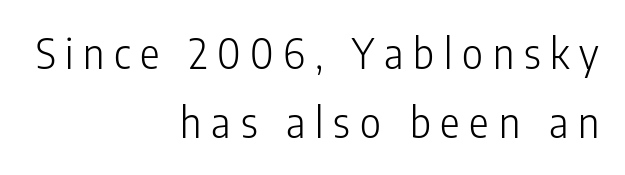
Q: Is the text bold? A: No.
Q: Is the text italic (slanted)? A: No, it is upright.
Q: Is the typeface a serif or a sans-serif typeface? A: Sans-serif.
Q: Is the text underlined? A: No.
Q: How is the paragraph aligned? A: Right-aligned.
Q: Is the spacing between letters normal or unusually wide? A: Unusually wide.
Q: Is the spacing between lines tight, normal or loose? A: Normal.
Q: Width (condensed, normal, or wide)? A: Condensed.
Q: Stroke contrast? A: Low.
Q: x-height? A: Medium.
Q: Monospaced? A: No.
